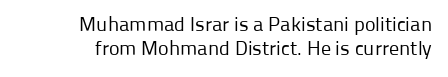
The image shows 20 px text type, upright; set right-aligned, line spacing 1.21x, normal letter spacing, not underlined.
